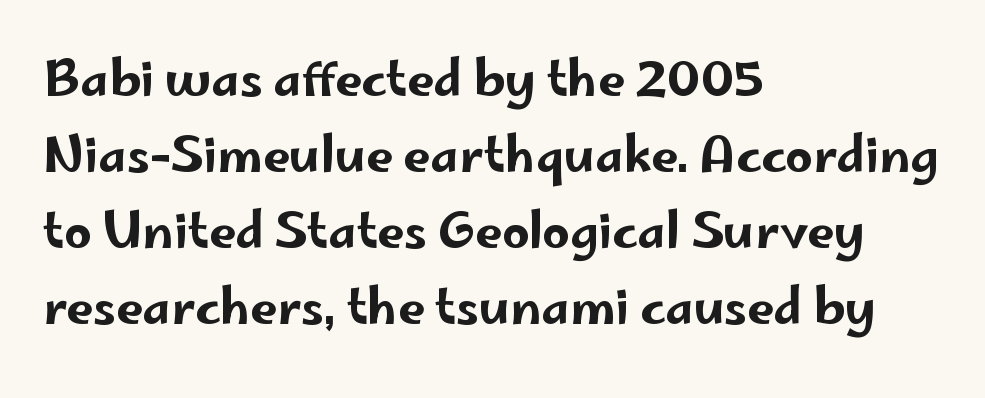
The image shows 48 px wide sans-serif type, upright; set left-aligned, normal line spacing (1.58x), normal letter spacing, not underlined; low stroke contrast and a small x-height.
